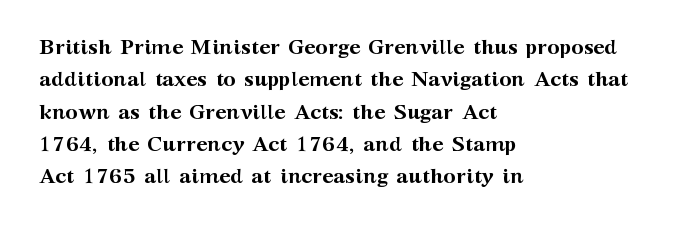
{"italic": "no", "bold": "yes", "underline": "no", "align": "left", "line_spacing": "normal", "line_spacing_ratio": 1.54, "letter_spacing": "normal", "letter_spacing_em": 0.0, "glyph_px": 21}
